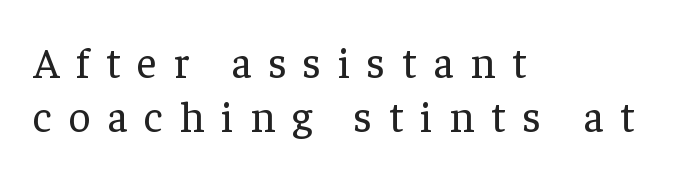
Q: Is the text bold? A: No.
Q: Is the text italic (slanted)? A: No, it is upright.
Q: Is the typeface a serif or a sans-serif typeface? A: Serif.
Q: Is the text underlined? A: No.
Q: How is the paragraph aligned? A: Left-aligned.
Q: Is the spacing between letters normal or unusually wide? A: Unusually wide.
Q: Is the spacing between lines tight, normal or loose? A: Normal.
Q: Width (condensed, normal, or wide)? A: Normal.
Q: Stroke contrast? A: Low.
Q: x-height? A: Medium.
Q: Monospaced? A: No.
